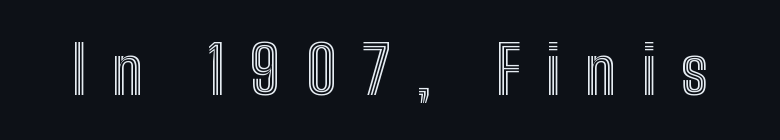
Posture: straight, roman, zero tilt. Do the characters align in a grid? No, the font is proportional. Inter-character spacing is expanded well beyond the font's built-in metrics. Each row of text sits above clean, open space.
